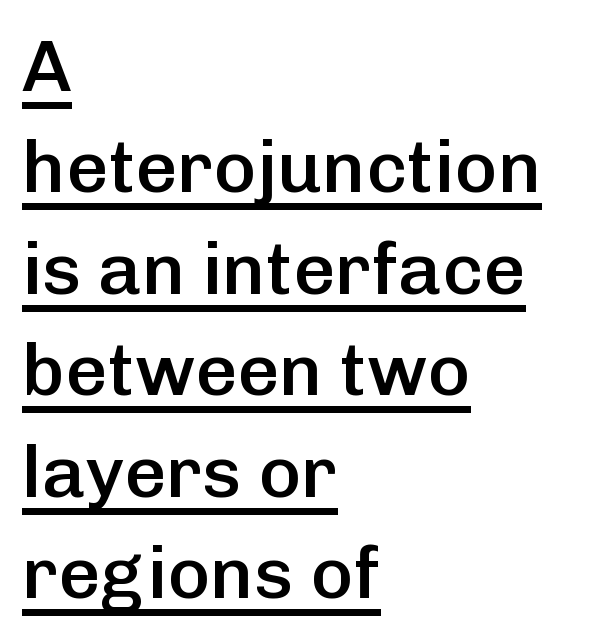
Letter spacing: default. Typeset ragged right — the left edge is the straight one. How would I describe the line gaps? Plain and ordinary. What weight is shown? A semibold, between regular and bold.
